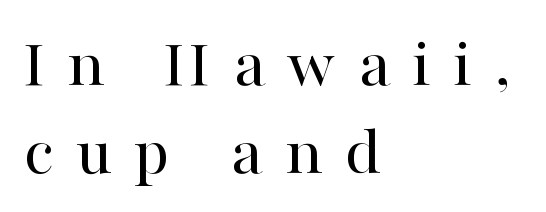
Q: Is the text bold? A: No.
Q: Is the text italic (slanted)? A: No, it is upright.
Q: Is the typeface a serif or a sans-serif typeface? A: Serif.
Q: Is the text underlined? A: No.
Q: How is the paragraph aligned? A: Left-aligned.
Q: Is the spacing between letters normal or unusually wide? A: Unusually wide.
Q: Width (condensed, normal, or wide)? A: Normal.
Q: Stroke contrast? A: High.
Q: x-height? A: Medium.
Q: Monospaced? A: No.
